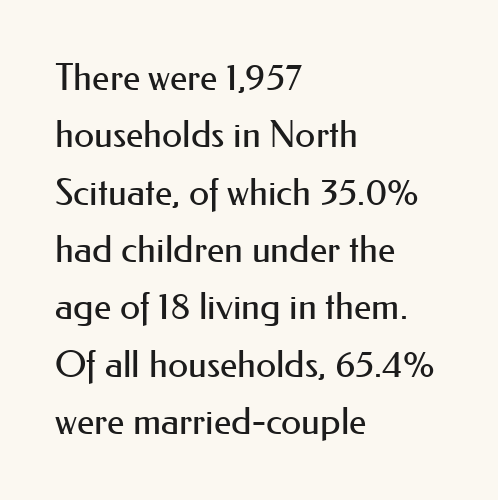
The passage shown is not bold in any degree. Notice how the stems are strictly vertical — no italics here. Observe the absence of serifs on each vertical stroke in this sample. Line beginnings align vertically; line endings do not.
